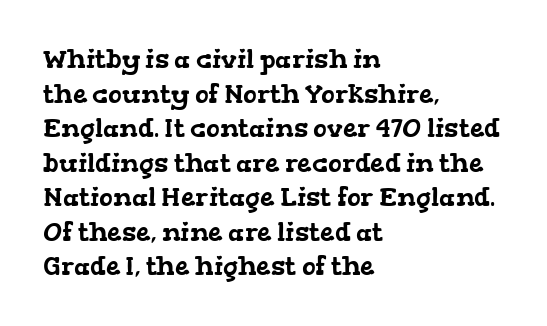
The image shows 26 px text type; set left-aligned, normal line spacing (1.33x), normal letter spacing, not underlined.
